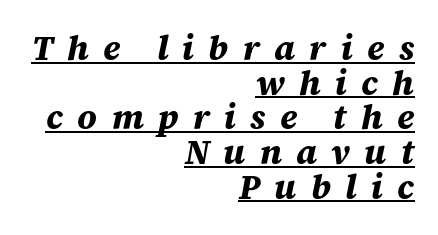
These lines huddle together more closely than default settings would place them. Line ends are locked; line starts wander. The specimen includes a rule beneath the text block's lines. You'd pick this weight for a headline — it's a proper bold.
